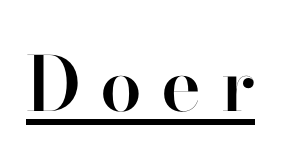
{"serif": "no", "italic": "no", "bold": "semi", "weight": "semibold", "width": "normal", "stroke_contrast": "high", "x_height": "small", "monospaced": "no", "underline": "yes", "letter_spacing": "wide", "letter_spacing_em": 0.26, "glyph_px": 75}
